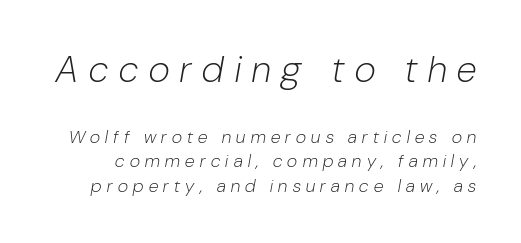
Q: Is the text bold? A: No.
Q: Is the text italic (slanted)? A: Yes, it leans right by about 10 degrees.
Q: Is the text underlined? A: No.
Q: Is the spacing between letters normal or unusually wide? A: Unusually wide.
Q: Is the spacing between lines tight, normal or loose? A: Normal.
Q: Which block of text is set in a larger size, the first (top) or the second (bottom)? A: The first (top) one.
Q: Width (condensed, normal, or wide)? A: Condensed.
Q: Stroke contrast? A: Low.
Q: x-height? A: Medium.
Q: Monospaced? A: No.
